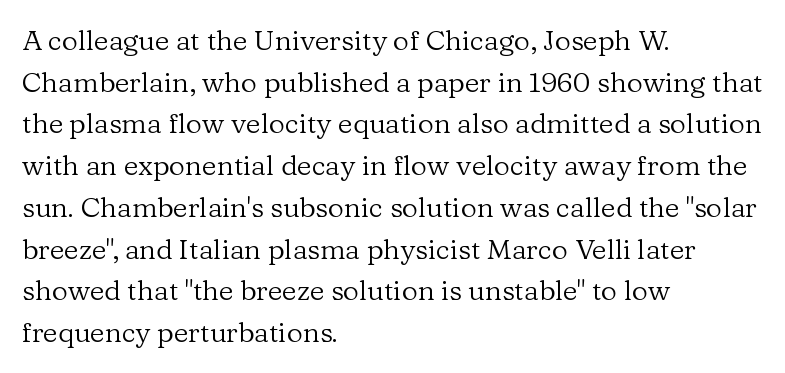
Q: Is the text bold? A: No.
Q: Is the text italic (slanted)? A: No, it is upright.
Q: Is the typeface a serif or a sans-serif typeface? A: Serif.
Q: Is the text underlined? A: No.
Q: How is the paragraph aligned? A: Left-aligned.
Q: Is the spacing between letters normal or unusually wide? A: Normal.
Q: Is the spacing between lines tight, normal or loose? A: Normal.
Q: Width (condensed, normal, or wide)? A: Normal.
Q: Stroke contrast? A: Low.
Q: x-height? A: Medium.
Q: Monospaced? A: No.
